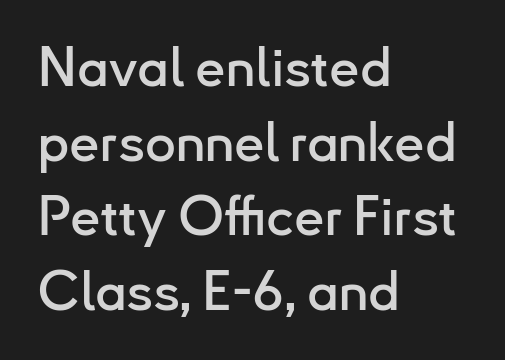
{"serif": "no", "italic": "no", "width": "normal", "stroke_contrast": "low", "x_height": "small", "monospaced": "no", "underline": "no", "align": "left", "line_spacing": "normal", "line_spacing_ratio": 1.38, "letter_spacing": "normal", "letter_spacing_em": 0.0, "glyph_px": 54}
